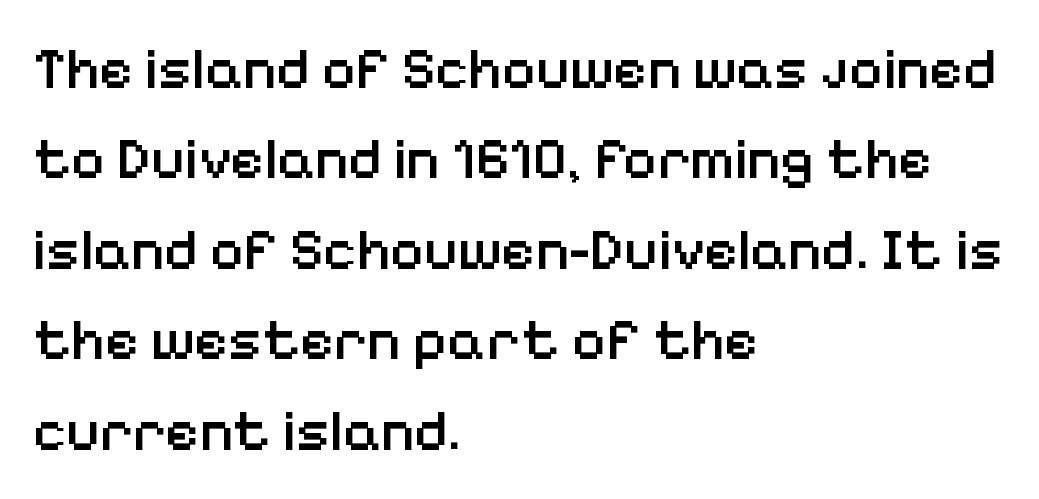
{"serif": "no", "italic": "no", "bold": "semi", "weight": "semibold", "width": "normal", "stroke_contrast": "low", "x_height": "medium", "monospaced": "no", "underline": "no", "align": "left", "line_spacing": "normal", "line_spacing_ratio": 1.56, "letter_spacing": "normal", "letter_spacing_em": 0.0, "glyph_px": 58}
